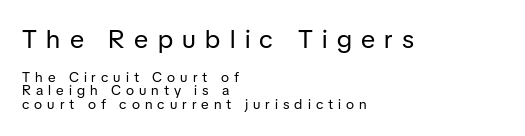
Q: Is the text bold? A: No.
Q: Is the text italic (slanted)? A: No, it is upright.
Q: Is the text underlined? A: No.
Q: How is the paragraph aligned? A: Left-aligned.
Q: Is the spacing between letters normal or unusually wide? A: Unusually wide.
Q: Is the spacing between lines tight, normal or loose? A: Tight.
Q: Which block of text is set in a larger size, the first (top) or the second (bottom)? A: The first (top) one.
